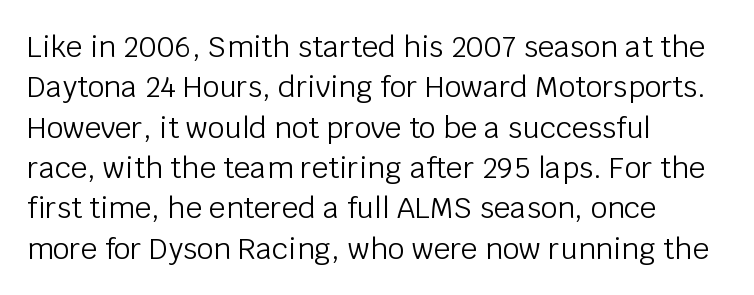
{"serif": "no", "italic": "no", "bold": "no", "weight": "light", "width": "normal", "stroke_contrast": "low", "x_height": "large", "monospaced": "no", "underline": "no", "align": "left", "line_spacing": "normal", "line_spacing_ratio": 1.39, "letter_spacing": "normal", "letter_spacing_em": 0.0, "glyph_px": 29}
